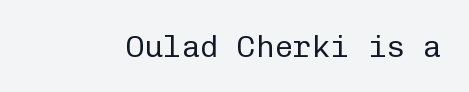
The image shows 31 px regular-weight sans-serif type, upright, monospaced; set normal letter spacing, not underlined; low stroke contrast and a medium x-height.
